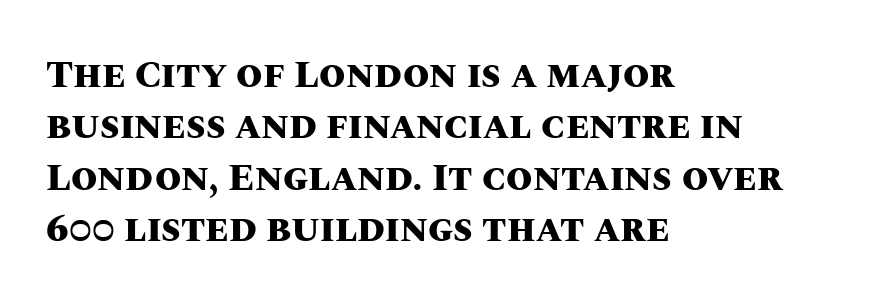
{"italic": "no", "bold": "yes", "weight": "heavy", "width": "normal", "stroke_contrast": "medium", "x_height": "large", "monospaced": "no", "underline": "no", "align": "left", "line_spacing": "normal", "line_spacing_ratio": 1.35, "letter_spacing": "normal", "letter_spacing_em": 0.0, "glyph_px": 38}
